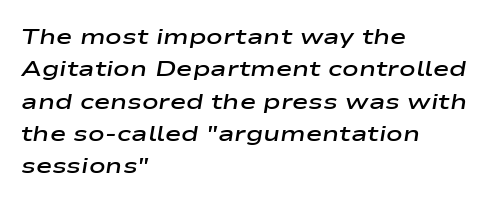
The image shows 22 px text type, italic (leaning right); set left-aligned, normal line spacing (1.47x), normal letter spacing, not underlined.
